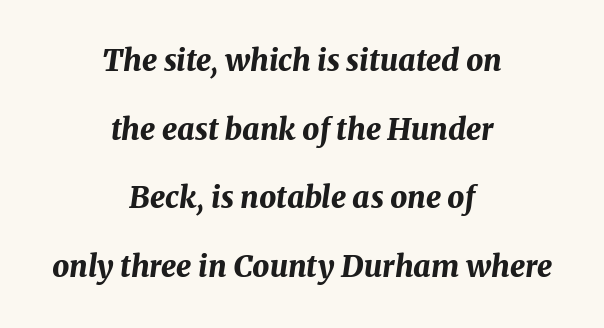
There is no visible air inserted between adjacent glyphs. The rag falls on both sides of this text block equally. Just letters on the line, the space beneath them empty. The lines are spread far apart with generous leading.
